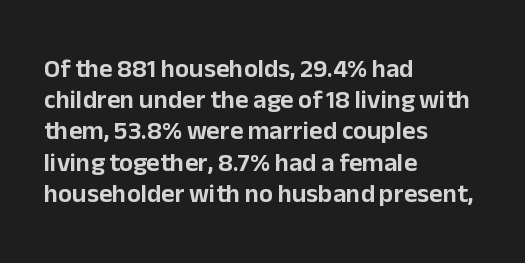
{"italic": "no", "underline": "no", "align": "left", "line_spacing_ratio": 1.2, "letter_spacing": "normal", "letter_spacing_em": 0.0, "glyph_px": 26}
